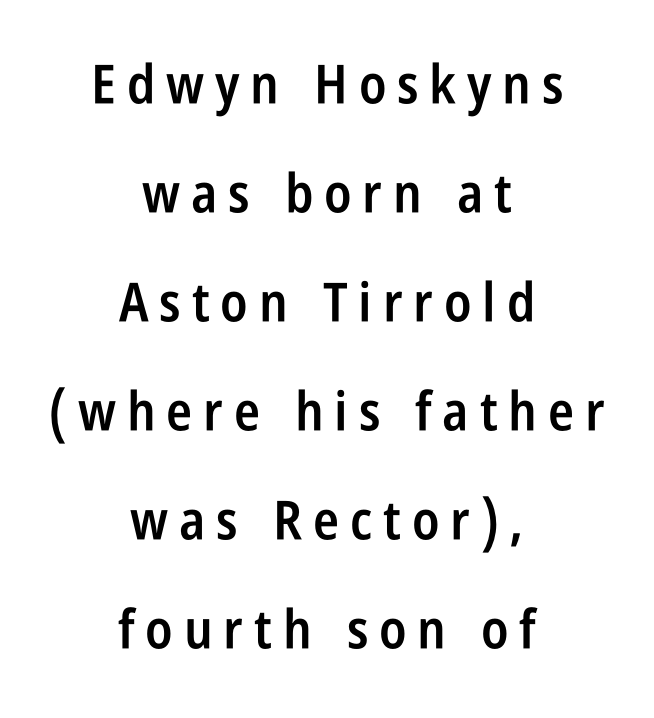
Q: Is the text bold? A: Semi-bold.
Q: Is the text italic (slanted)? A: No, it is upright.
Q: Is the typeface a serif or a sans-serif typeface? A: Sans-serif.
Q: Is the text underlined? A: No.
Q: How is the paragraph aligned? A: Centered.
Q: Is the spacing between letters normal or unusually wide? A: Unusually wide.
Q: Is the spacing between lines tight, normal or loose? A: Loose.
Q: Width (condensed, normal, or wide)? A: Condensed.
Q: Stroke contrast? A: Low.
Q: x-height? A: Large.
Q: Monospaced? A: No.
